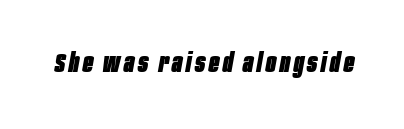
Q: Is the text bold? A: Yes.
Q: Is the text italic (slanted)? A: Yes, it leans right by about 10 degrees.
Q: Is the text underlined? A: No.
